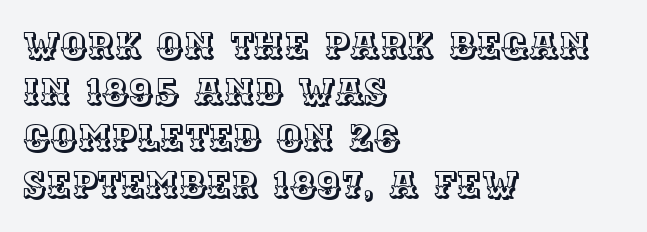
Q: Is the text italic (slanted)? A: No, it is upright.
Q: Is the text underlined? A: No.
Q: How is the paragraph aligned? A: Left-aligned.
Q: Is the spacing between letters normal or unusually wide? A: Normal.
Q: Is the spacing between lines tight, normal or loose? A: Normal.
Q: Width (condensed, normal, or wide)? A: Normal.
Q: x-height? A: Large.
Q: Monospaced? A: No.
